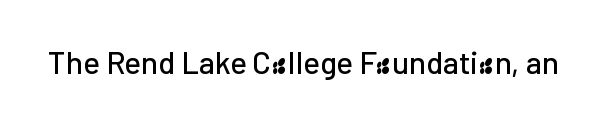
Q: Is the text italic (slanted)? A: No, it is upright.
Q: Is the typeface a serif or a sans-serif typeface? A: Sans-serif.
Q: Is the text underlined? A: No.
Q: Is the spacing between letters normal or unusually wide? A: Normal.
Q: Width (condensed, normal, or wide)? A: Normal.
Q: Stroke contrast? A: Low.
Q: x-height? A: Medium.
Q: Monospaced? A: No.
